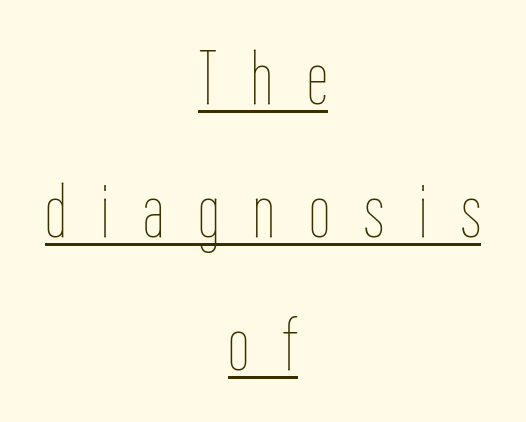
Nope, not italic — everything's standing straight. In designer terms, the underline attribute is active on this setting. Casual observation: everything's sitting right in the middle. You could only call the tracking loose — the letters float apart. Varying glyph widths throughout — classic text-font behaviour. No chunkiness to these letters — they're not bold.
